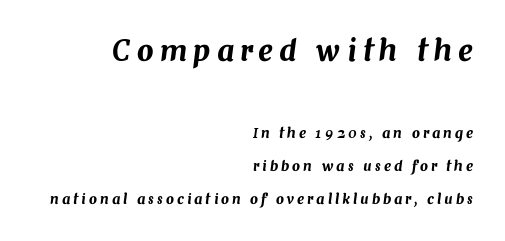
The words here are not underlined. Horizontal alignment here is rightward, an uncommon choice for prose. The specimen reads as italic at a glance. In this sample the first text group is rendered at the bigger scale. Interline gaps are noticeably wide in this sample. Words appear elongated and porous because spacing is wide.
